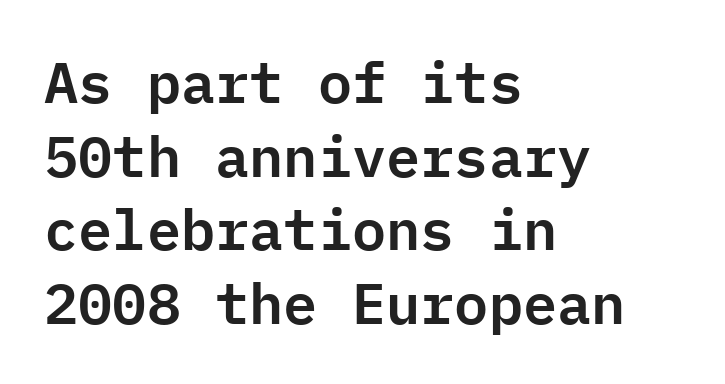
Words float on clear page, feet unadorned. A typesetter would mark this as roman, not italic. What stands out about the letter spacing? Nothing — it is the standard amount. If you drew a ruler down the left edge, every line would touch it.
